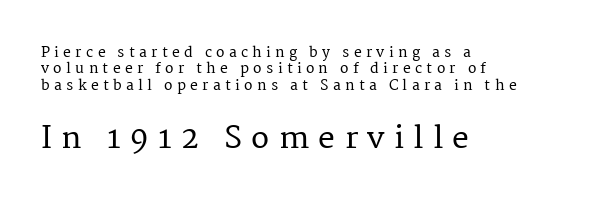
{"serif": "yes", "italic": "no", "width": "normal", "stroke_contrast": "medium", "x_height": "medium", "monospaced": "no", "underline": "no", "align": "left", "line_spacing_ratio": 1.17, "letter_spacing": "wide", "letter_spacing_em": 0.31, "larger_block": "second", "size_ratio": 2.14, "glyph_px": 30}
